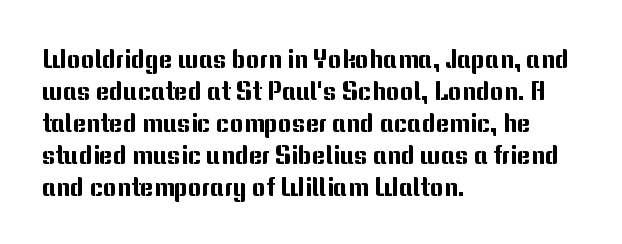
The image shows 26 px text type, upright; set left-aligned, line spacing 1.23x, normal letter spacing, not underlined.
